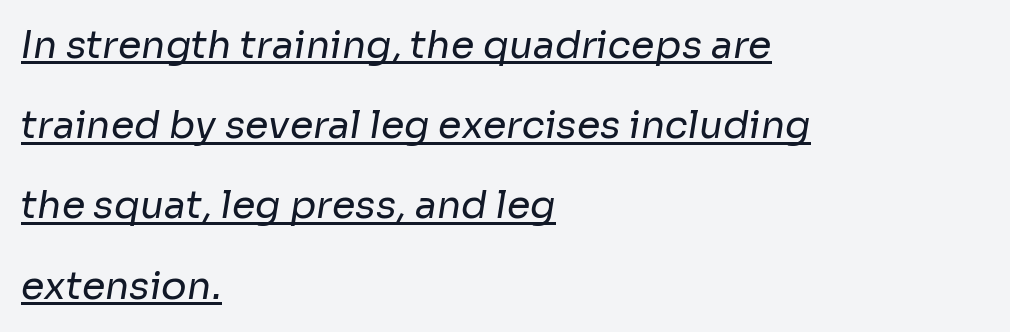
Q: Is the text bold? A: No.
Q: Is the typeface a serif or a sans-serif typeface? A: Sans-serif.
Q: Is the text underlined? A: Yes.
Q: How is the paragraph aligned? A: Left-aligned.
Q: Is the spacing between letters normal or unusually wide? A: Normal.
Q: Is the spacing between lines tight, normal or loose? A: Loose.
Q: Width (condensed, normal, or wide)? A: Normal.
Q: Stroke contrast? A: Low.
Q: x-height? A: Medium.
Q: Monospaced? A: No.
